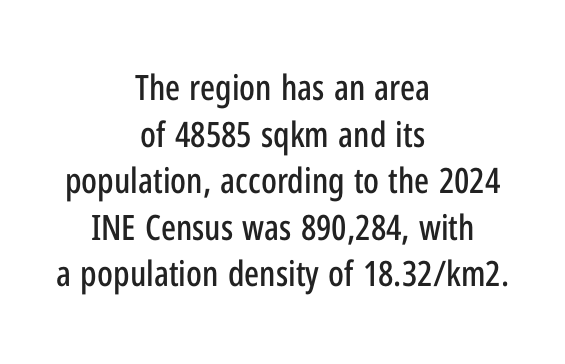
The image shows 35 px condensed sans-serif type, upright; set centered, normal line spacing (1.33x), normal letter spacing, not underlined; low stroke contrast and a medium x-height.
